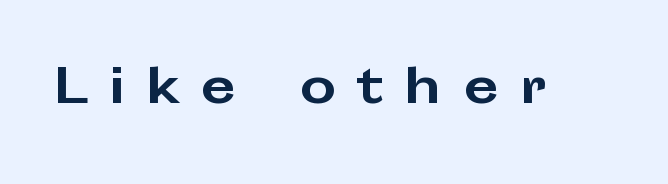
The passage shown is not underscored anywhere. A dark, heavy texture on the line: the type is bold. Display-style spreading of the glyphs; the letterfit is very open. Looks like regular typesetting: each glyph gets only the width it needs.
